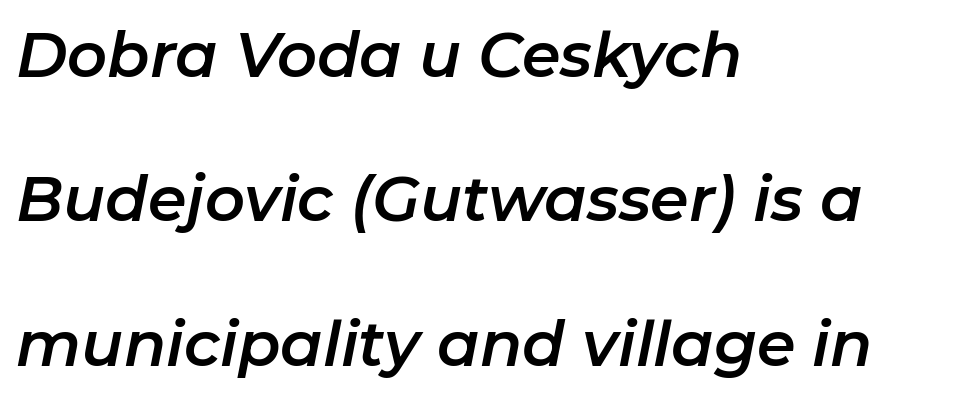
The vertical gap from one line to the next is large. Descenders hang freely into open space. Spacing between characters is what you'd get straight out of the box. You could not count columns in this text — the font is proportionally spaced. All the whitespace from short lines collects on the right.
